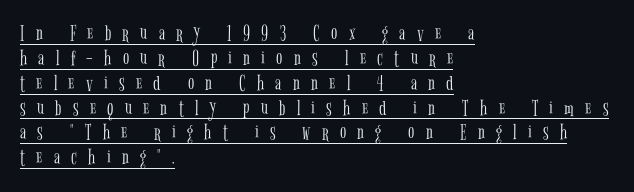
Q: Is the text bold? A: No.
Q: Is the text italic (slanted)? A: No, it is upright.
Q: Is the text underlined? A: Yes.
Q: How is the paragraph aligned? A: Left-aligned.
Q: Is the spacing between letters normal or unusually wide? A: Unusually wide.
Q: Is the spacing between lines tight, normal or loose? A: Tight.
